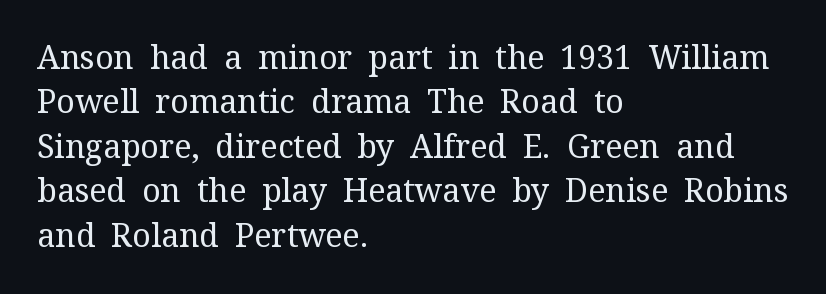
Q: Is the text bold? A: No.
Q: Is the text italic (slanted)? A: No, it is upright.
Q: Is the typeface a serif or a sans-serif typeface? A: Serif.
Q: Is the text underlined? A: No.
Q: How is the paragraph aligned? A: Left-aligned.
Q: Is the spacing between letters normal or unusually wide? A: Normal.
Q: Is the spacing between lines tight, normal or loose? A: Normal.
Q: Width (condensed, normal, or wide)? A: Normal.
Q: Stroke contrast? A: Medium.
Q: x-height? A: Medium.
Q: Monospaced? A: No.
